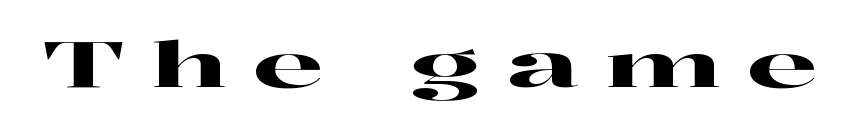
Honestly, there is no underline to notice here at all. Between one letter and the next there's a generous, obvious gap. You could not count columns in this text — the font is proportionally spaced. The font family rendered here belongs to the serif group. Posture: vertical.
